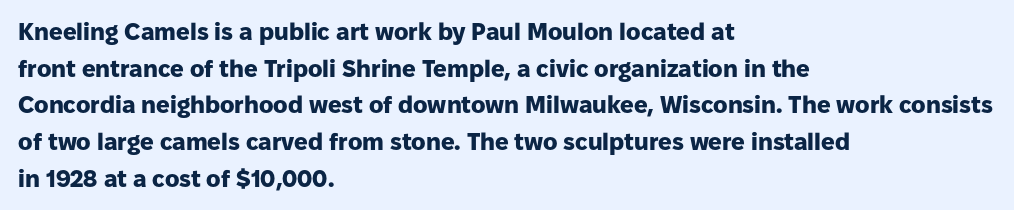
The image shows 24 px bold type, upright; set left-aligned, normal line spacing (1.53x), normal letter spacing, not underlined.
